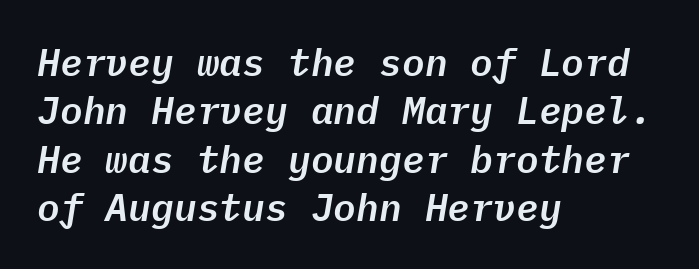
The image shows 38 px text type, italic (leaning right), monospaced; set left-aligned, normal line spacing (1.27x), normal letter spacing, not underlined; low stroke contrast and a medium x-height.
